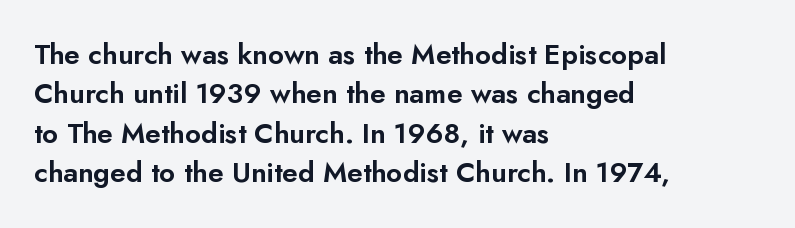
The image shows 28 px sans-serif type, upright; set left-aligned, normal line spacing (1.41x), normal letter spacing, not underlined; low stroke contrast and a small x-height.
